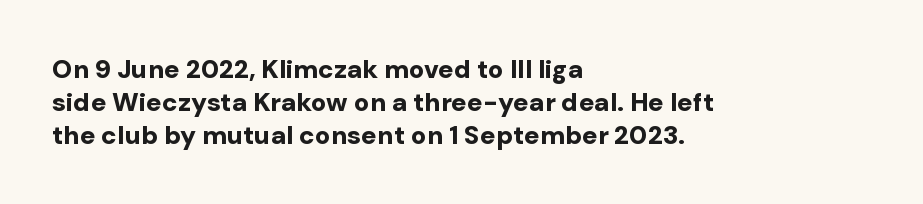
Q: Is the text bold? A: Yes.
Q: Is the text italic (slanted)? A: No, it is upright.
Q: Is the text underlined? A: No.
Q: How is the paragraph aligned? A: Left-aligned.
Q: Is the spacing between letters normal or unusually wide? A: Normal.
Q: Is the spacing between lines tight, normal or loose? A: Normal.
